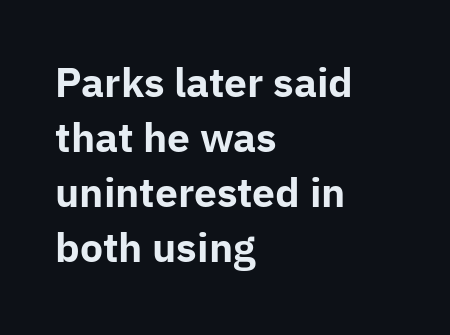
{"serif": "no", "italic": "no", "bold": "yes", "weight": "bold", "width": "normal", "stroke_contrast": "low", "x_height": "medium", "monospaced": "no", "underline": "no", "align": "left", "line_spacing": "normal", "line_spacing_ratio": 1.41, "letter_spacing": "normal", "letter_spacing_em": 0.0, "glyph_px": 39}
